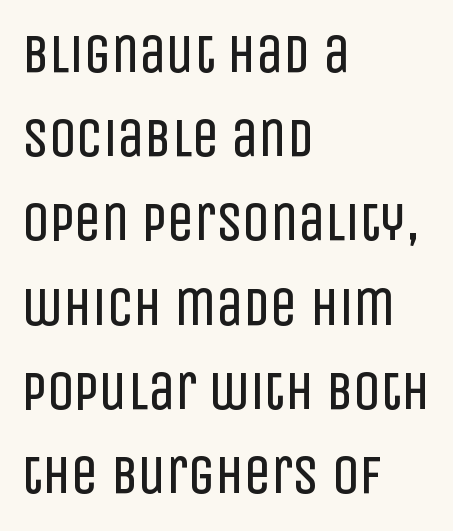
{"serif": "no", "italic": "no", "bold": "no", "weight": "regular", "width": "condensed", "stroke_contrast": "low", "x_height": "large", "monospaced": "no", "underline": "no", "align": "left", "line_spacing": "normal", "line_spacing_ratio": 1.56, "letter_spacing": "normal", "letter_spacing_em": 0.0, "glyph_px": 54}
